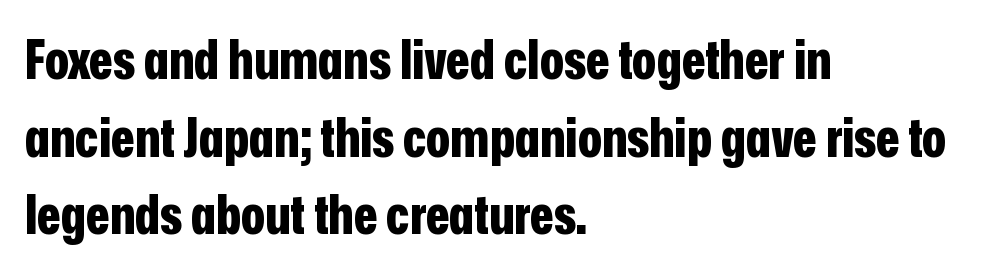
Q: Is the text bold? A: Yes.
Q: Is the text italic (slanted)? A: No, it is upright.
Q: Is the typeface a serif or a sans-serif typeface? A: Sans-serif.
Q: Is the text underlined? A: No.
Q: How is the paragraph aligned? A: Left-aligned.
Q: Is the spacing between letters normal or unusually wide? A: Normal.
Q: Is the spacing between lines tight, normal or loose? A: Normal.
Q: Width (condensed, normal, or wide)? A: Condensed.
Q: Stroke contrast? A: Low.
Q: x-height? A: Medium.
Q: Monospaced? A: No.
